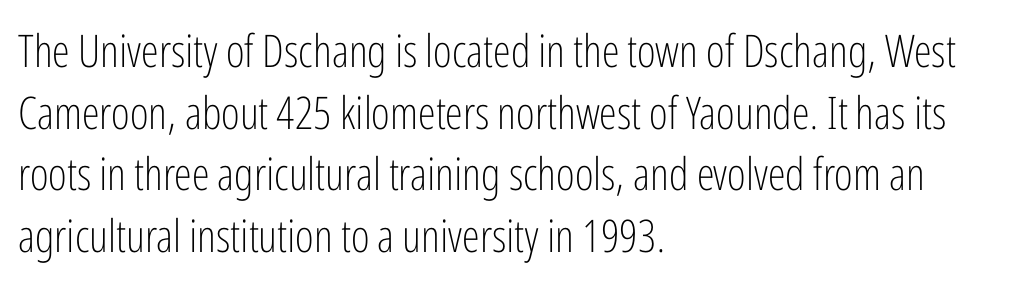
{"serif": "no", "italic": "no", "bold": "no", "weight": "light", "width": "condensed", "stroke_contrast": "low", "x_height": "medium", "monospaced": "no", "underline": "no", "align": "left", "line_spacing": "normal", "line_spacing_ratio": 1.37, "letter_spacing": "normal", "letter_spacing_em": 0.0, "glyph_px": 45}
